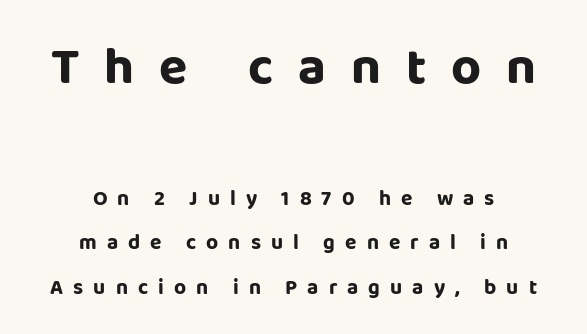
The designer went with a sans here, leaving each stem footless. Horizontally, the lines are justified to the midpoint only. Students, note that the glyphs here are deliberately spaced far apart. Tall strokes in this sample are plumb rather than angled. The words here are not underlined. Proportional: the letters do not fall into vertical columns.
